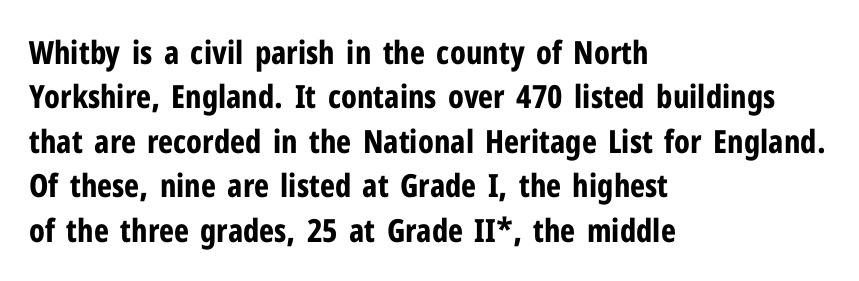
{"serif": "no", "italic": "no", "bold": "yes", "weight": "bold", "width": "condensed", "stroke_contrast": "low", "x_height": "medium", "monospaced": "no", "underline": "no", "align": "left", "line_spacing": "normal", "line_spacing_ratio": 1.39, "letter_spacing": "normal", "letter_spacing_em": 0.0, "glyph_px": 32}
